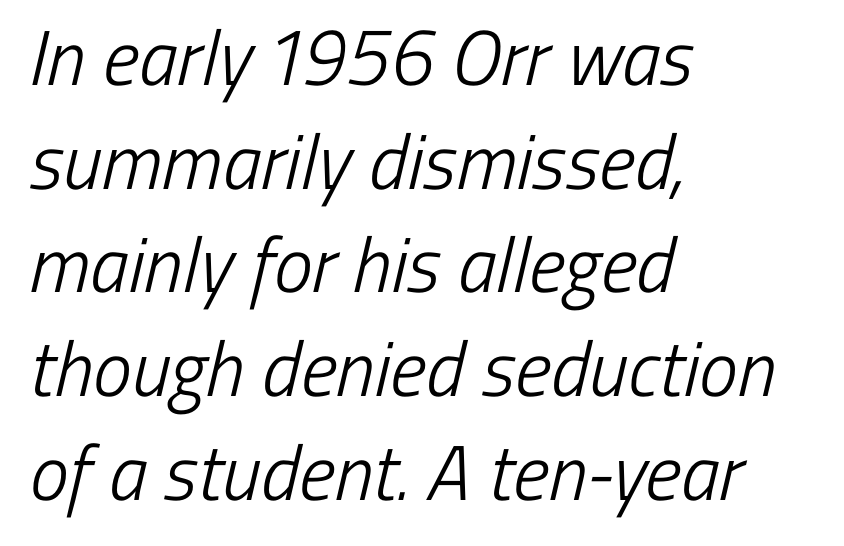
Each letter's strokes conclude bluntly, with no projecting serifs. The setting favours the left margin, as ordinary paragraphs usually do. The designer left line spacing at the default. The baseline area is clear. Spacing between characters is what you'd get straight out of the box. Stems here are at most as thick as an everyday book face.
